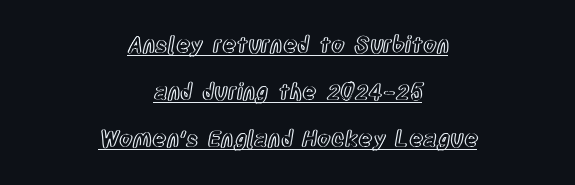
Students, observe the line beneath the letters — that is underlining. A great deal of white space separates one row of letters from the next. Visually the block forms a symmetrical silhouette, jagged on both flanks.
